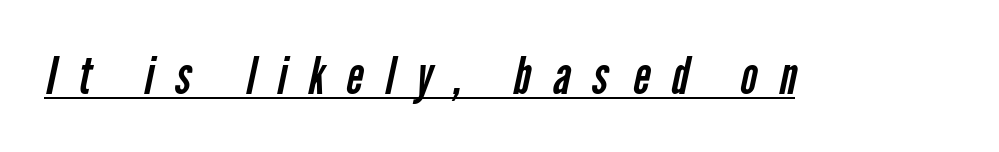
The image shows 52 px regular-weight, condensed sans-serif type; set unusually wide letter spacing (+0.42 em), underlined; low stroke contrast and a medium x-height.
